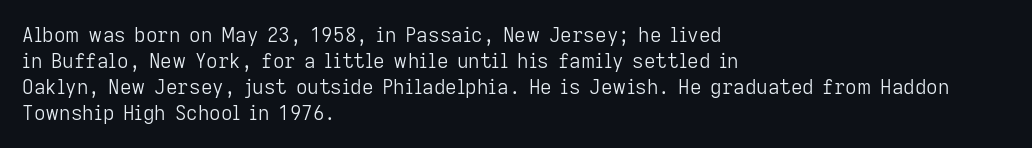
{"italic": "no", "bold": "no", "underline": "no", "align": "left", "line_spacing": "normal", "line_spacing_ratio": 1.3, "letter_spacing": "normal", "letter_spacing_em": 0.0, "glyph_px": 20}
